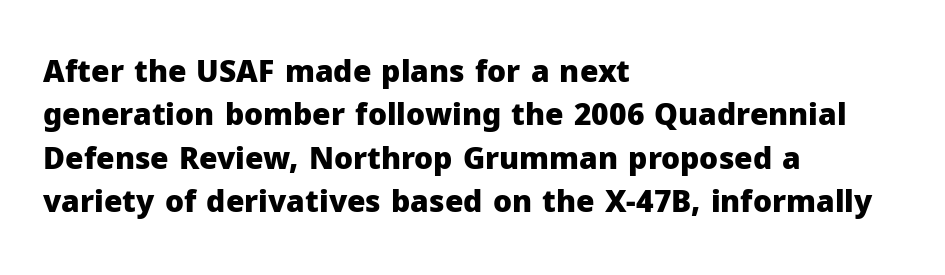
{"serif": "no", "italic": "no", "bold": "yes", "weight": "heavy", "width": "normal", "stroke_contrast": "low", "x_height": "medium", "monospaced": "no", "underline": "no", "align": "left", "line_spacing": "normal", "line_spacing_ratio": 1.45, "letter_spacing": "normal", "letter_spacing_em": 0.0, "glyph_px": 30}
